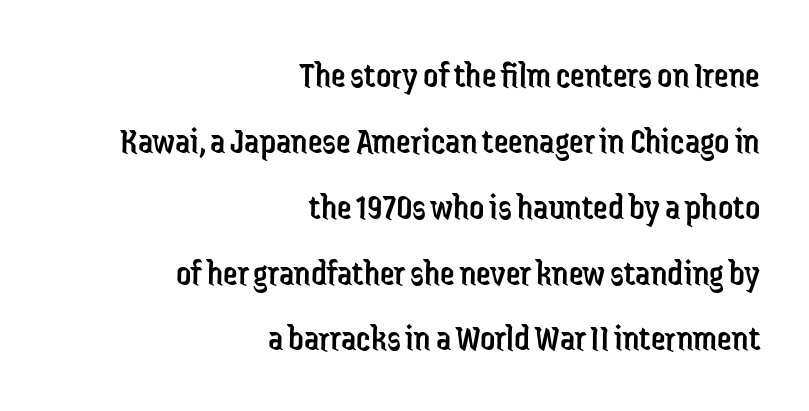
Q: Is the text bold? A: No.
Q: Is the text italic (slanted)? A: No, it is upright.
Q: Is the typeface a serif or a sans-serif typeface? A: Sans-serif.
Q: Is the text underlined? A: No.
Q: How is the paragraph aligned? A: Right-aligned.
Q: Is the spacing between letters normal or unusually wide? A: Normal.
Q: Width (condensed, normal, or wide)? A: Condensed.
Q: Stroke contrast? A: Low.
Q: x-height? A: Medium.
Q: Monospaced? A: No.
